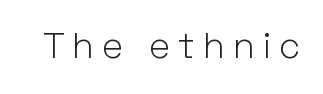
Q: Is the text bold? A: No.
Q: Is the text italic (slanted)? A: No, it is upright.
Q: Is the typeface a serif or a sans-serif typeface? A: Sans-serif.
Q: Is the text underlined? A: No.
Q: Is the spacing between letters normal or unusually wide? A: Unusually wide.
Q: Width (condensed, normal, or wide)? A: Normal.
Q: Stroke contrast? A: Low.
Q: x-height? A: Medium.
Q: Monospaced? A: No.
